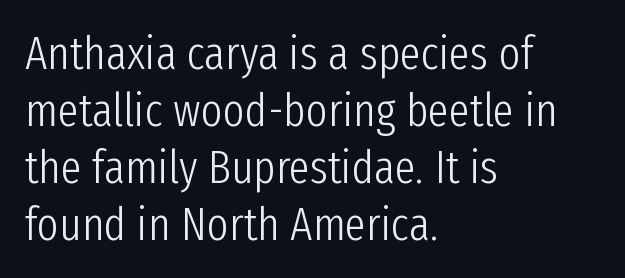
Q: Is the text bold? A: No.
Q: Is the text italic (slanted)? A: No, it is upright.
Q: Is the typeface a serif or a sans-serif typeface? A: Sans-serif.
Q: Is the text underlined? A: No.
Q: How is the paragraph aligned? A: Left-aligned.
Q: Is the spacing between letters normal or unusually wide? A: Normal.
Q: Width (condensed, normal, or wide)? A: Condensed.
Q: Stroke contrast? A: Low.
Q: x-height? A: Medium.
Q: Monospaced? A: No.
